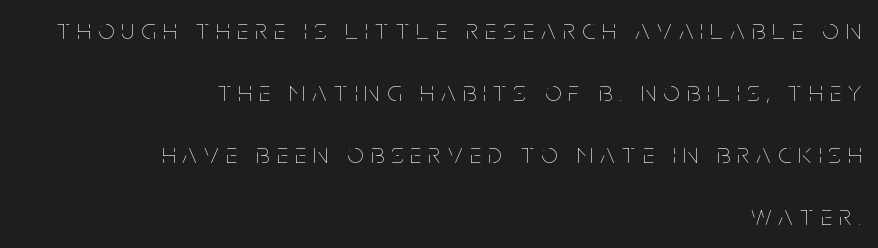
Q: Is the text bold? A: No.
Q: Is the text italic (slanted)? A: No, it is upright.
Q: Is the text underlined? A: No.
Q: How is the paragraph aligned? A: Right-aligned.
Q: Is the spacing between letters normal or unusually wide? A: Unusually wide.
Q: Is the spacing between lines tight, normal or loose? A: Loose.
Q: Width (condensed, normal, or wide)? A: Condensed.
Q: Stroke contrast? A: Low.
Q: x-height? A: Large.
Q: Monospaced? A: No.
